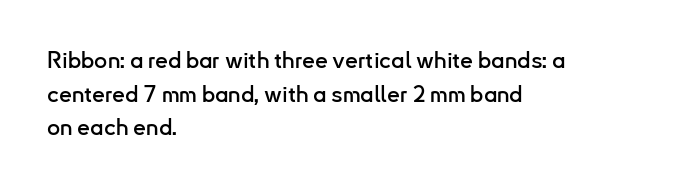
Notice how the passage keeps a crisp vertical edge on the left only. Ascenders rise straight up at ninety degrees. The passage shown is not underscored anywhere. Tracking value appears to be zero — textbook default spacing.
